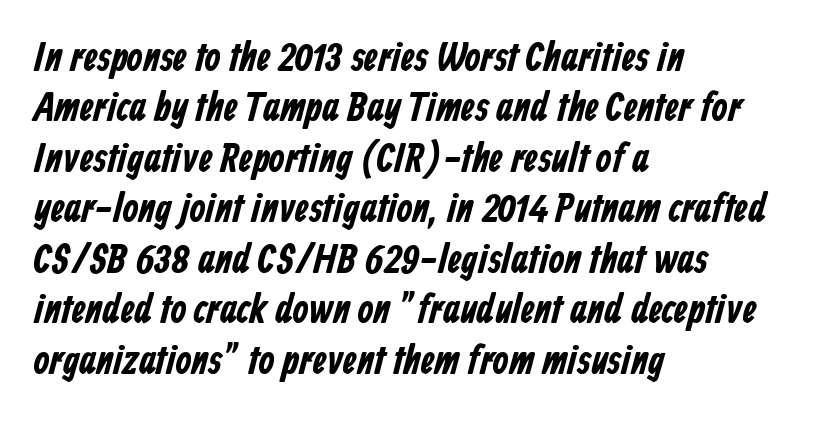
The string is rendered with underlining switched off. Observe the absence of serifs on each vertical stroke in this sample. Layout note: lines flush left. The passage shown is typed in a proportional face where columns would drift.
